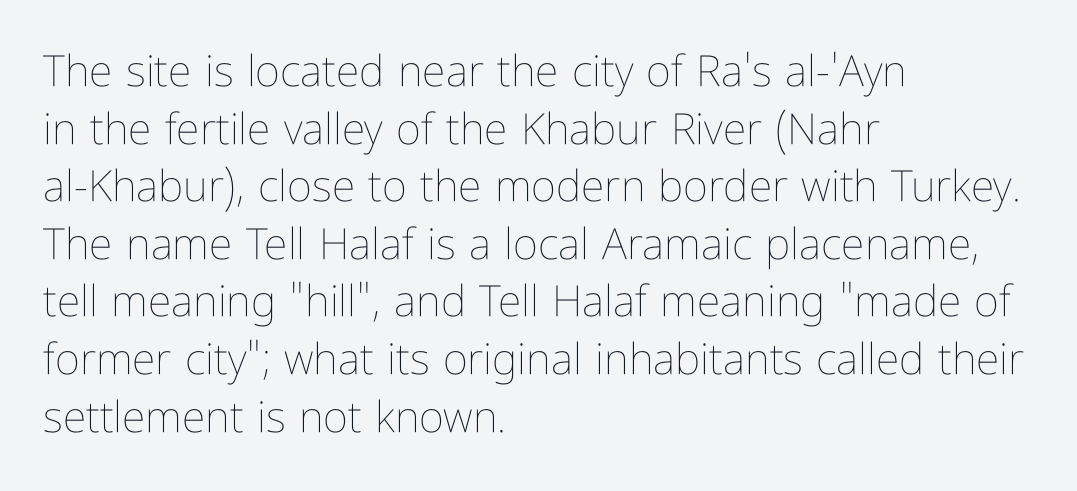
Q: Is the text bold? A: No.
Q: Is the text italic (slanted)? A: No, it is upright.
Q: Is the text underlined? A: No.
Q: How is the paragraph aligned? A: Left-aligned.
Q: Is the spacing between letters normal or unusually wide? A: Normal.
Q: Is the spacing between lines tight, normal or loose? A: Normal.
Q: Width (condensed, normal, or wide)? A: Condensed.
Q: Stroke contrast? A: Low.
Q: x-height? A: Medium.
Q: Monospaced? A: No.
